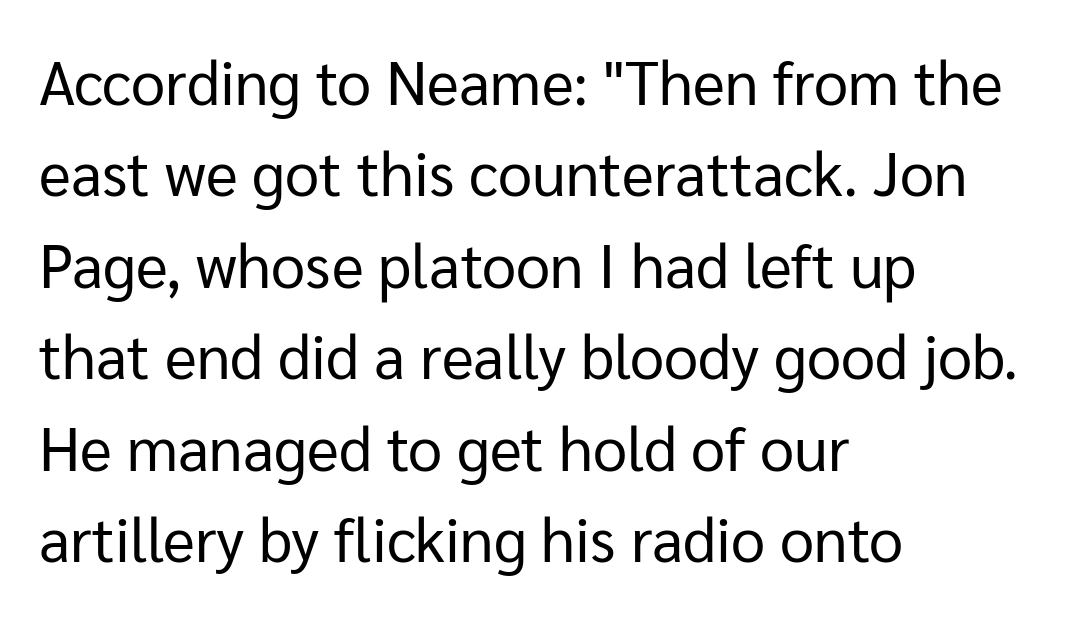
The image shows 61 px regular-weight sans-serif type, upright; set left-aligned, normal line spacing (1.5x), normal letter spacing, not underlined; low stroke contrast and a medium x-height.
